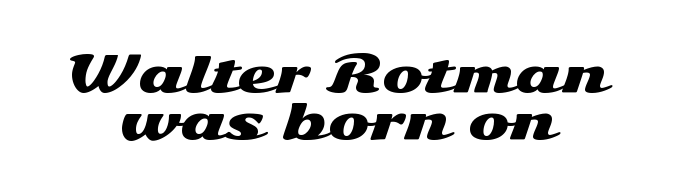
{"serif": "no", "width": "wide", "stroke_contrast": "medium", "x_height": "medium", "monospaced": "no", "underline": "no", "align": "center", "line_spacing": "tight", "line_spacing_ratio": 0.95, "letter_spacing": "normal", "letter_spacing_em": 0.0, "glyph_px": 50}
